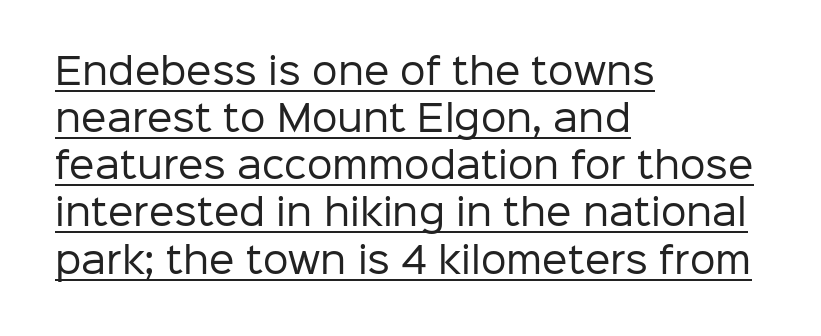
{"serif": "no", "italic": "no", "bold": "no", "weight": "regular", "width": "normal", "stroke_contrast": "low", "x_height": "medium", "monospaced": "no", "underline": "yes", "align": "left", "line_spacing": "normal", "line_spacing_ratio": 1.31, "letter_spacing": "normal", "letter_spacing_em": 0.0, "glyph_px": 36}
